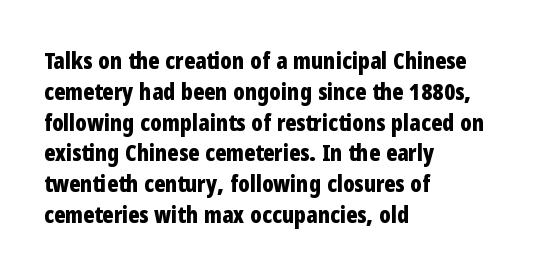
Q: Is the text bold? A: Yes.
Q: Is the text italic (slanted)? A: No, it is upright.
Q: Is the text underlined? A: No.
Q: How is the paragraph aligned? A: Left-aligned.
Q: Is the spacing between letters normal or unusually wide? A: Normal.
Q: Is the spacing between lines tight, normal or loose? A: Normal.
